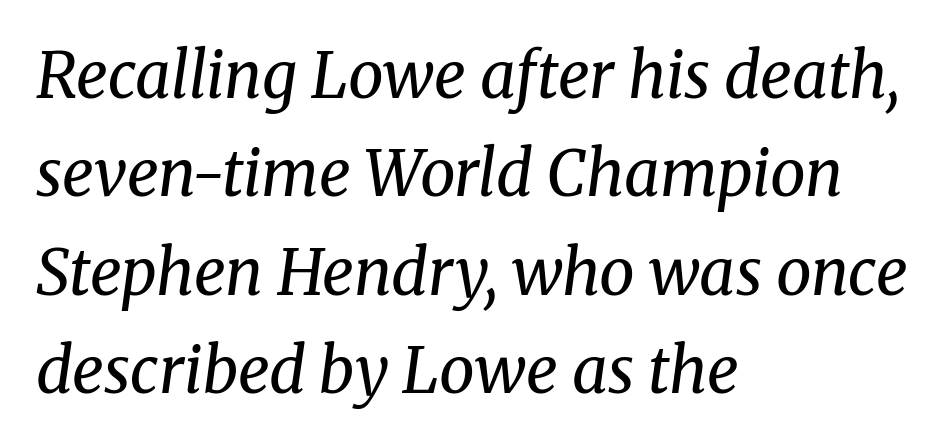
{"serif": "yes", "italic": "yes", "lean": "right", "slant_degrees": 8, "bold": "no", "weight": "regular", "width": "normal", "stroke_contrast": "medium", "x_height": "medium", "monospaced": "no", "underline": "no", "align": "left", "line_spacing": "normal", "line_spacing_ratio": 1.56, "letter_spacing": "normal", "letter_spacing_em": 0.0, "glyph_px": 63}
